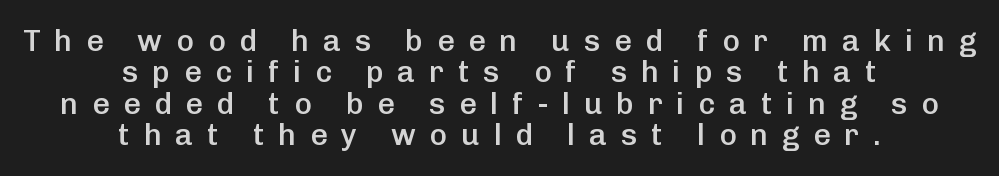
Note: no serifs on the glyphs. Posture: straight, roman, zero tilt. Leading: reduced. A fair bit of extra ink — the face is semibold, not bold. Tracking here is generous; glyphs stand well apart from one another. The string is rendered with underlining switched off.
